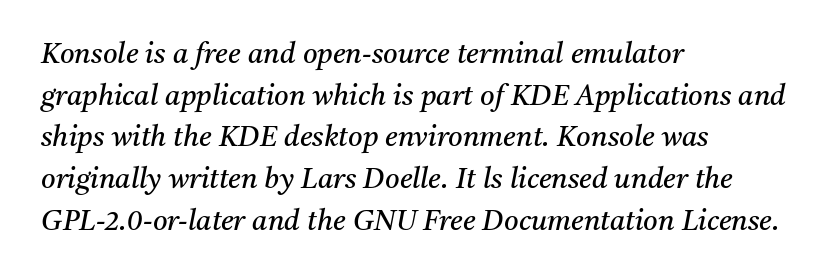
The image shows 28 px regular-weight serif type, italic (leaning right); set left-aligned, normal line spacing (1.49x), normal letter spacing, not underlined; medium stroke contrast and a medium x-height.
